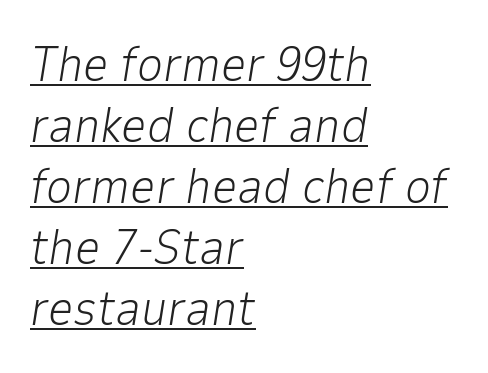
{"italic": "yes", "lean": "right", "slant_degrees": 9, "bold": "no", "weight": "light", "width": "normal", "stroke_contrast": "low", "x_height": "medium", "monospaced": "no", "underline": "yes", "align": "left", "line_spacing_ratio": 1.22, "letter_spacing": "normal", "letter_spacing_em": 0.0, "glyph_px": 50}
